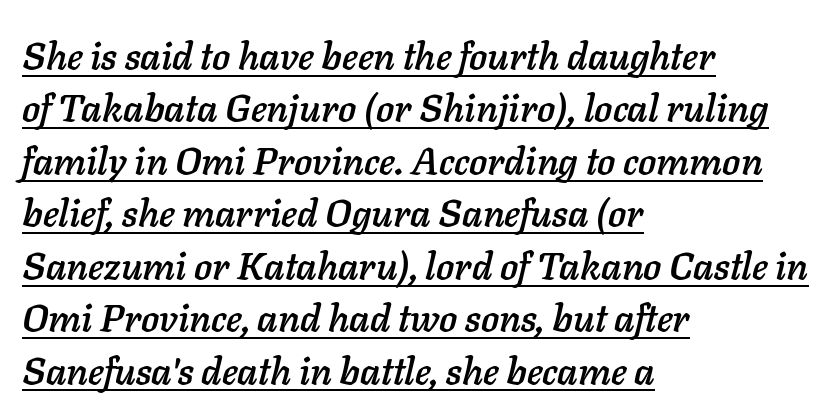
Q: Is the text italic (slanted)? A: Yes, it leans right by about 11 degrees.
Q: Is the text underlined? A: Yes.
Q: How is the paragraph aligned? A: Left-aligned.
Q: Is the spacing between letters normal or unusually wide? A: Normal.
Q: Is the spacing between lines tight, normal or loose? A: Normal.
Q: Width (condensed, normal, or wide)? A: Normal.
Q: Stroke contrast? A: Low.
Q: x-height? A: Medium.
Q: Monospaced? A: No.
